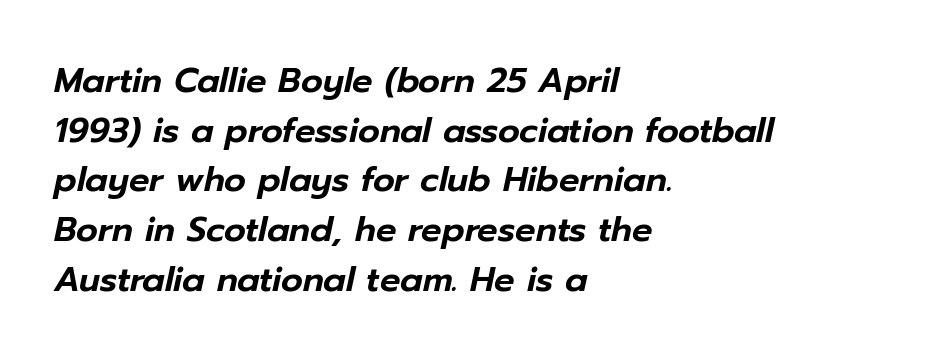
Q: Is the text italic (slanted)? A: Yes, it leans right by about 12 degrees.
Q: Is the text underlined? A: No.
Q: How is the paragraph aligned? A: Left-aligned.
Q: Is the spacing between letters normal or unusually wide? A: Normal.
Q: Is the spacing between lines tight, normal or loose? A: Normal.
Q: Width (condensed, normal, or wide)? A: Normal.
Q: Stroke contrast? A: Low.
Q: x-height? A: Medium.
Q: Monospaced? A: No.
